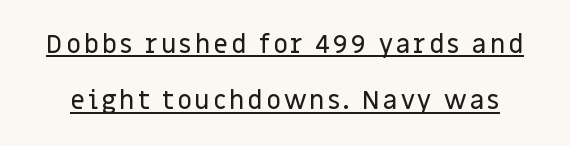
{"italic": "no", "underline": "yes", "line_spacing": "loose", "line_spacing_ratio": 2.17, "glyph_px": 26}
